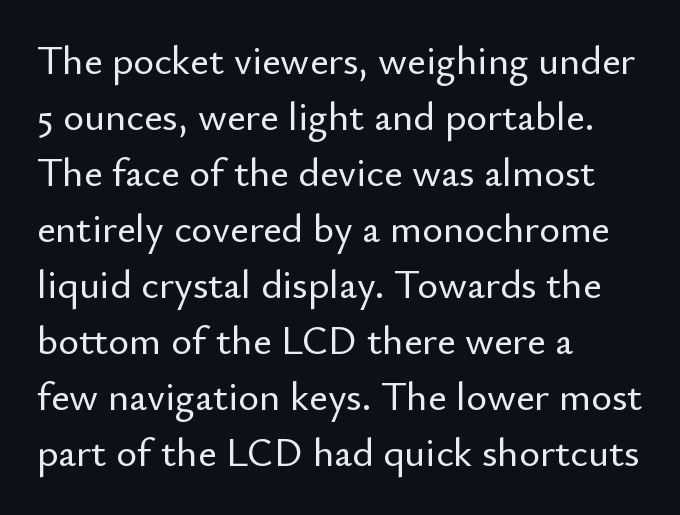
The image shows 40 px sans-serif type, upright; set left-aligned, normal line spacing (1.4x), normal letter spacing, not underlined; low stroke contrast and a small x-height.
